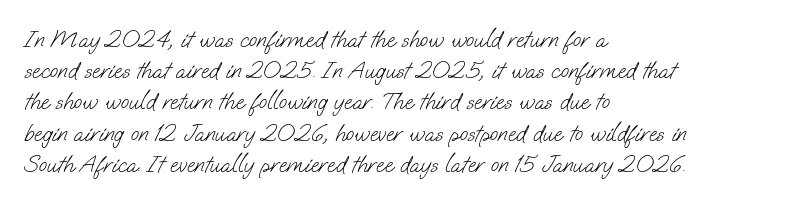
Clear beneath every line of the passage. Does the leading feel generous? No, just average. Students, note that the glyphs here touch the page at normal intervals. Notice how the passage keeps a crisp vertical edge on the left only.
